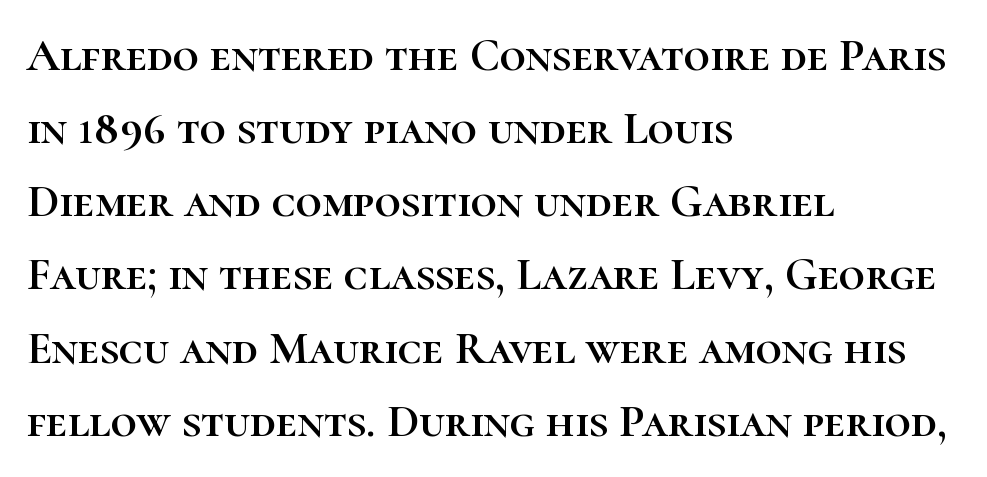
The image shows 46 px text type, upright; set left-aligned, normal line spacing (1.59x), normal letter spacing, not underlined; high stroke contrast and a medium x-height.
